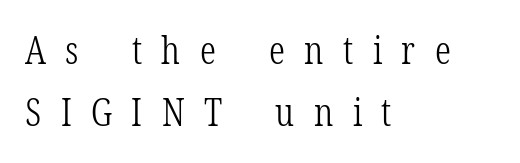
{"serif": "yes", "italic": "no", "bold": "no", "weight": "light", "width": "condensed", "stroke_contrast": "low", "x_height": "medium", "monospaced": "no", "underline": "no", "align": "left", "line_spacing": "normal", "line_spacing_ratio": 1.58, "letter_spacing": "wide", "letter_spacing_em": 0.5, "glyph_px": 39}
